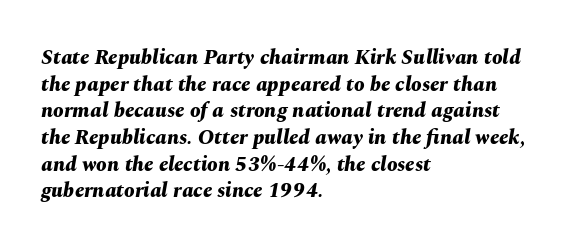
Left-aligned paragraph, ragged on the right. Rule under the text: the space is simply empty. The face used here has a pronounced slope to its letters. These words are printed bold, with thick strokes throughout. The horizontal fit of the characters is conventional and even. The line-height multiplier appears to be the usual default.
